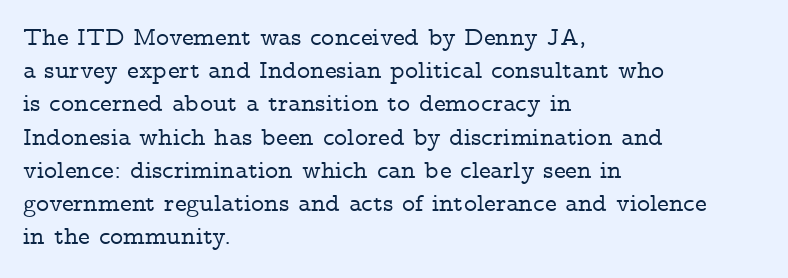
The image shows 25 px text type, upright; set left-aligned, normal line spacing (1.33x), normal letter spacing, not underlined.
